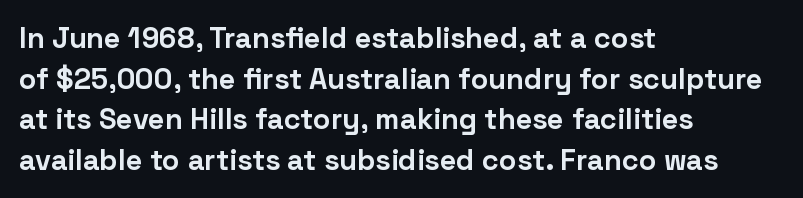
Just letters on the line, the space beneath them empty. Baseline-to-baseline distance is the conventional proportion of letter height. Typesetter's note: full bold, strokes at maximum text heaviness. Layout note: lines flush left. These lines are rendered in a variable-pitch font.
